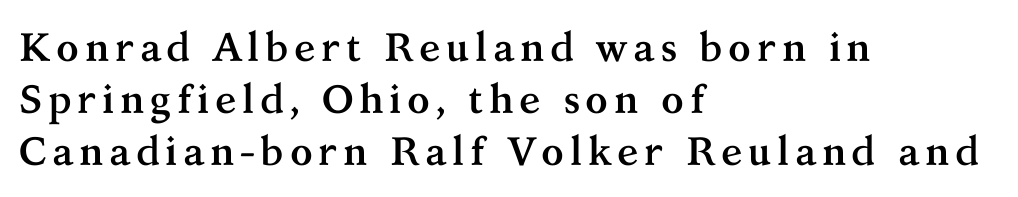
Q: Is the text bold? A: Yes.
Q: Is the text italic (slanted)? A: No, it is upright.
Q: Is the typeface a serif or a sans-serif typeface? A: Serif.
Q: Is the text underlined? A: No.
Q: How is the paragraph aligned? A: Left-aligned.
Q: Is the spacing between lines tight, normal or loose? A: Normal.
Q: Width (condensed, normal, or wide)? A: Normal.
Q: Stroke contrast? A: Medium.
Q: x-height? A: Medium.
Q: Monospaced? A: No.
